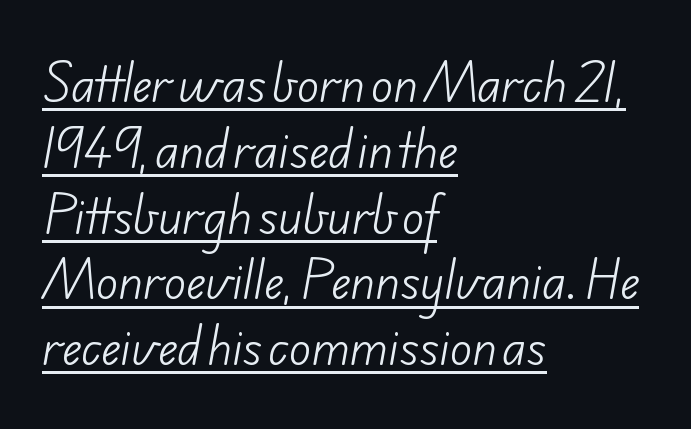
The image shows 46 px light sans-serif type; set left-aligned, normal line spacing (1.43x), normal letter spacing, underlined; low stroke contrast and a small x-height.
